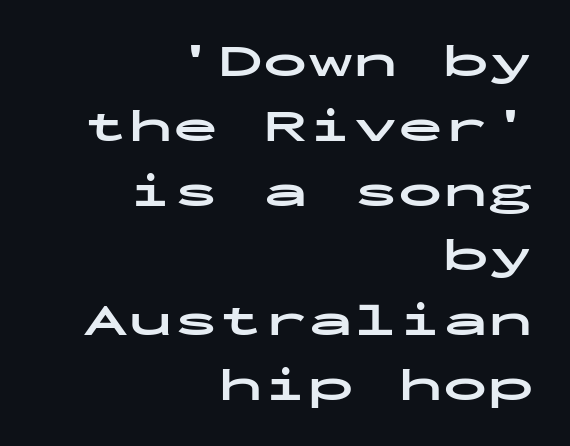
The image shows 45 px bold, wide sans-serif type, upright, monospaced; set right-aligned, normal line spacing (1.44x), normal letter spacing, not underlined; low stroke contrast and a medium x-height.
